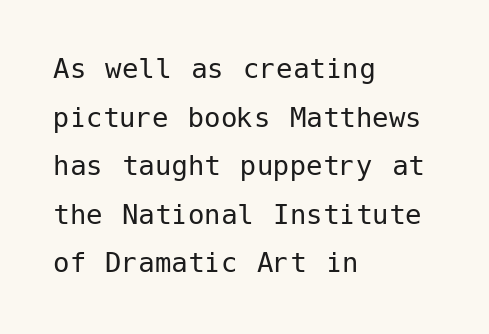
The image shows 33 px regular-weight sans-serif type, upright; set left-aligned, normal line spacing (1.47x), normal letter spacing, not underlined; low stroke contrast and a medium x-height.
